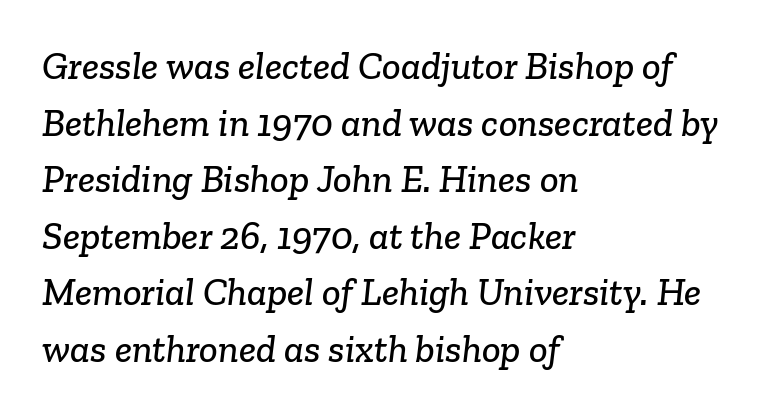
The image shows 39 px serif type; set left-aligned, normal line spacing (1.45x), normal letter spacing, not underlined; low stroke contrast and a medium x-height.
